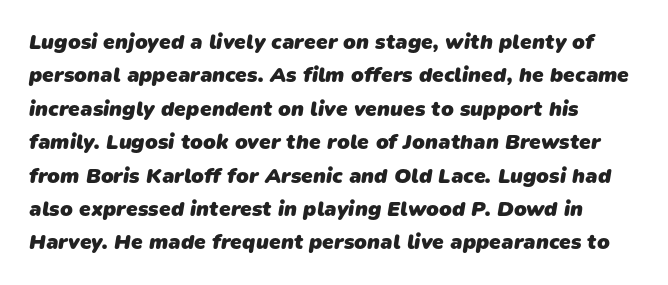
Q: Is the text bold? A: Yes.
Q: Is the text underlined? A: No.
Q: Is the spacing between letters normal or unusually wide? A: Normal.
Q: Is the spacing between lines tight, normal or loose? A: Normal.
